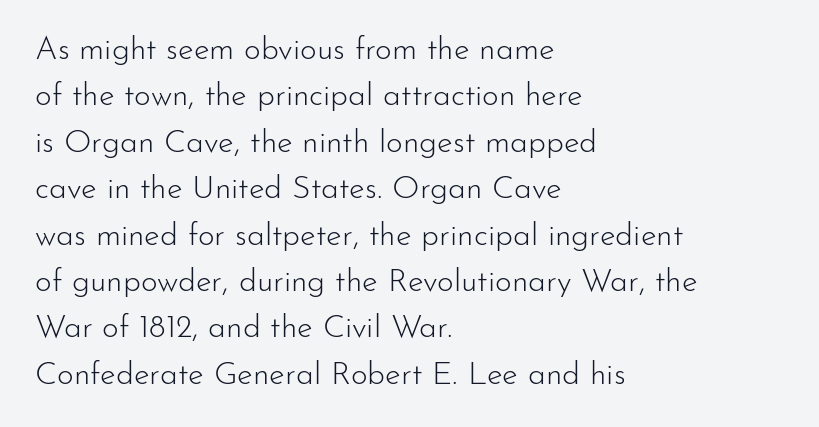
{"serif": "no", "italic": "no", "bold": "no", "weight": "light", "width": "normal", "stroke_contrast": "low", "x_height": "small", "monospaced": "no", "underline": "no", "align": "left", "line_spacing": "normal", "line_spacing_ratio": 1.45, "letter_spacing": "normal", "letter_spacing_em": 0.0, "glyph_px": 32}
